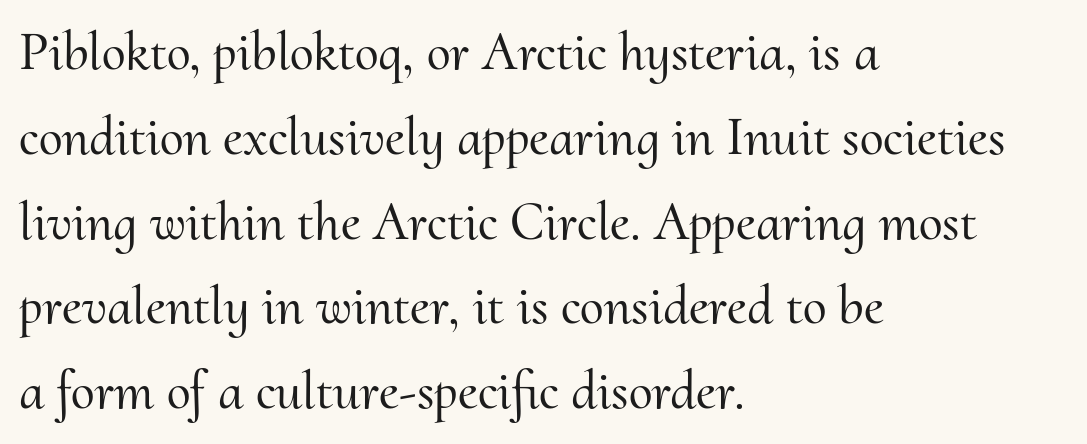
{"serif": "yes", "italic": "no", "width": "normal", "stroke_contrast": "medium", "x_height": "small", "monospaced": "no", "underline": "no", "align": "left", "line_spacing": "normal", "line_spacing_ratio": 1.57, "letter_spacing": "normal", "letter_spacing_em": 0.0, "glyph_px": 54}
